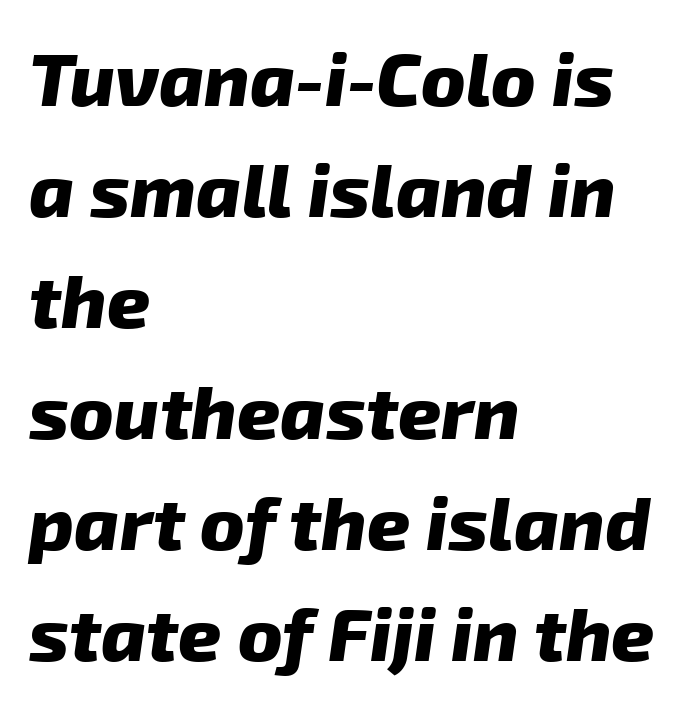
Q: Is the text bold? A: Yes.
Q: Is the typeface a serif or a sans-serif typeface? A: Sans-serif.
Q: Is the text underlined? A: No.
Q: How is the paragraph aligned? A: Left-aligned.
Q: Is the spacing between letters normal or unusually wide? A: Normal.
Q: Is the spacing between lines tight, normal or loose? A: Normal.
Q: Width (condensed, normal, or wide)? A: Normal.
Q: Stroke contrast? A: Low.
Q: x-height? A: Medium.
Q: Monospaced? A: No.
